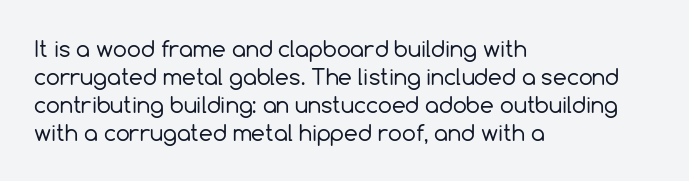
The image shows 22 px text type, upright; set left-aligned, normal line spacing (1.27x), normal letter spacing, not underlined.
